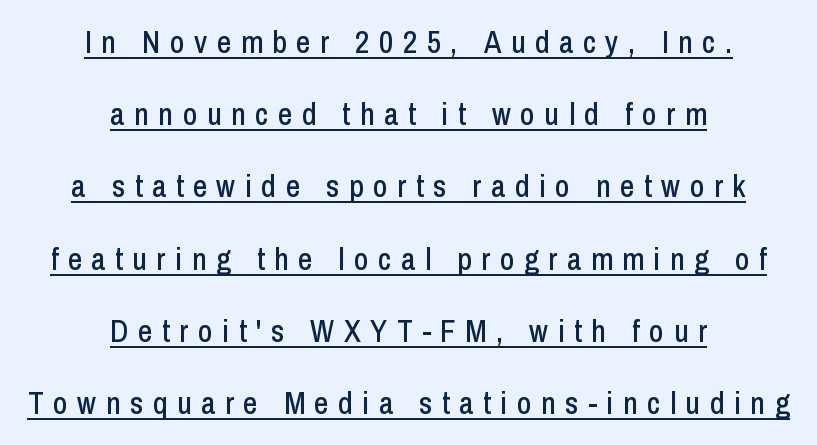
Q: Is the text italic (slanted)? A: No, it is upright.
Q: Is the typeface a serif or a sans-serif typeface? A: Sans-serif.
Q: Is the text underlined? A: Yes.
Q: How is the paragraph aligned? A: Centered.
Q: Is the spacing between letters normal or unusually wide? A: Unusually wide.
Q: Is the spacing between lines tight, normal or loose? A: Loose.
Q: Width (condensed, normal, or wide)? A: Condensed.
Q: Stroke contrast? A: Low.
Q: x-height? A: Medium.
Q: Monospaced? A: No.
